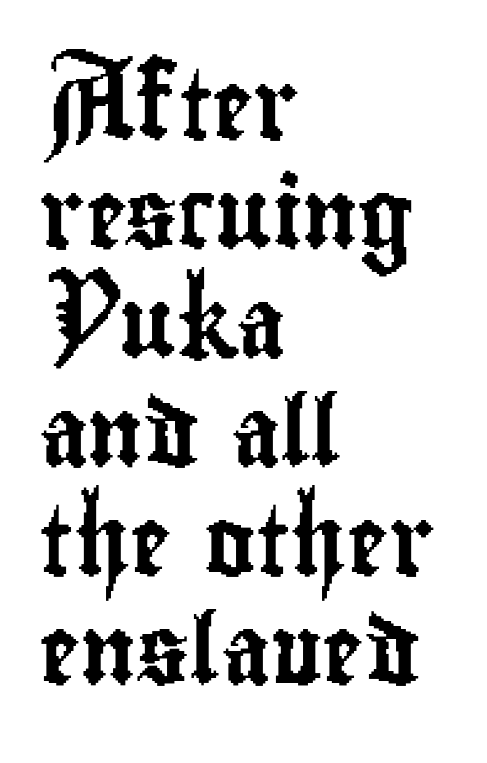
{"serif": "no", "italic": "no", "width": "condensed", "stroke_contrast": "low", "x_height": "small", "monospaced": "no", "underline": "no", "align": "left", "line_spacing": "normal", "line_spacing_ratio": 1.58, "letter_spacing": "normal", "letter_spacing_em": 0.0, "glyph_px": 69}
